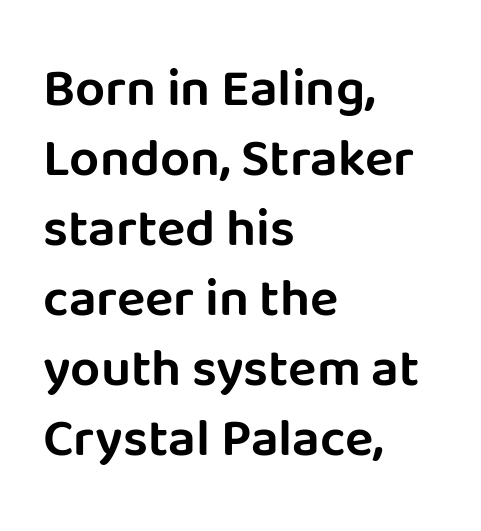
{"serif": "no", "italic": "no", "width": "normal", "stroke_contrast": "low", "x_height": "large", "monospaced": "no", "underline": "no", "align": "left", "line_spacing": "normal", "line_spacing_ratio": 1.32, "letter_spacing": "normal", "letter_spacing_em": 0.0, "glyph_px": 53}
